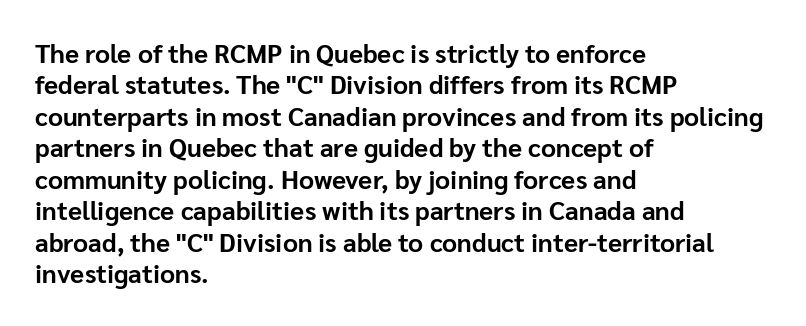
{"italic": "no", "bold": "yes", "underline": "no", "align": "left", "line_spacing_ratio": 1.21, "letter_spacing": "normal", "letter_spacing_em": 0.0, "glyph_px": 26}
